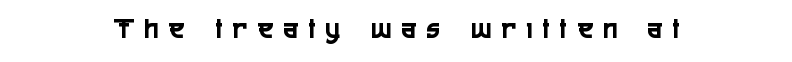
{"serif": "no", "italic": "no", "width": "condensed", "x_height": "medium", "monospaced": "no", "underline": "no", "align": "center", "letter_spacing": "wide", "letter_spacing_em": 0.36, "glyph_px": 30}
